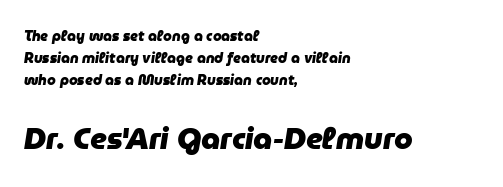
Honestly, the row spacing looks completely unremarkable. The lines are quadded left. Proportional: the letters do not fall into vertical columns. The face used here has the dense, thick strokes of a bold. This layout puts the modest block above and the oversized block below.
